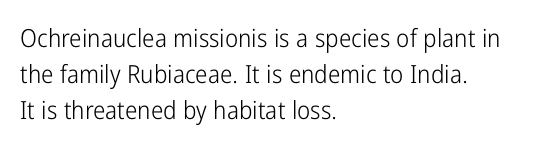
The image shows 25 px text type, upright; set left-aligned, normal line spacing (1.44x), normal letter spacing, not underlined.
